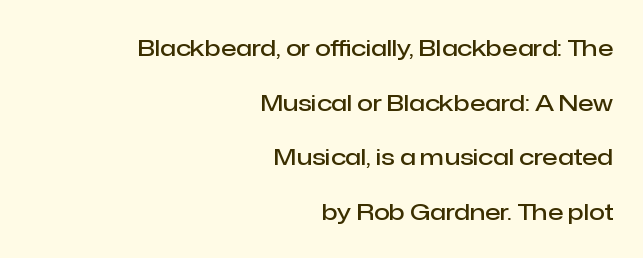
Every row of glyphs terminates at an identical x-position on the right. A great deal of white space separates one row of letters from the next. Each word holds together tightly as a unit, with standard inter-letter gaps. This rendering features lettering with no underline.
